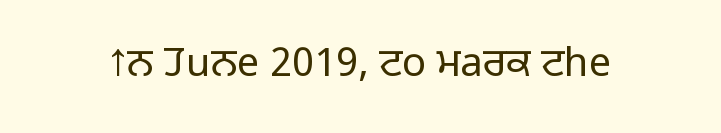
{"serif": "no", "italic": "no", "bold": "no", "weight": "light", "width": "normal", "stroke_contrast": "low", "x_height": "medium", "monospaced": "no", "underline": "no", "letter_spacing": "normal", "letter_spacing_em": 0.0, "glyph_px": 40}
